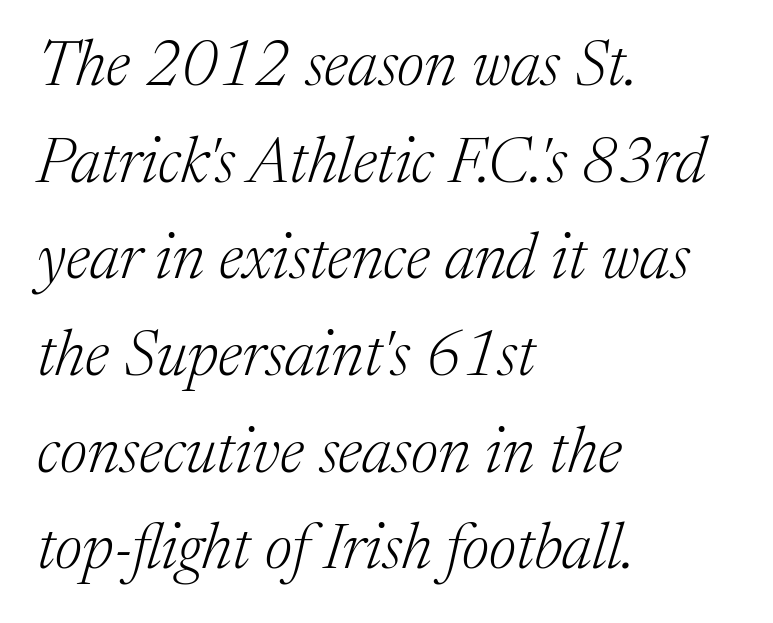
The image shows 64 px light serif type, italic (leaning right); set left-aligned, normal line spacing (1.51x), normal letter spacing, not underlined; medium stroke contrast and a medium x-height.
